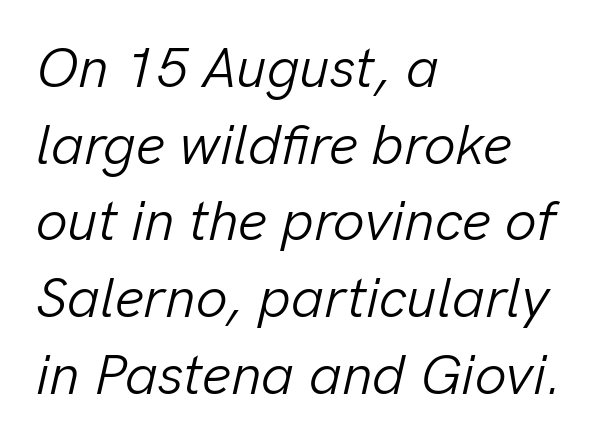
The image shows 56 px light type, italic (leaning right); set left-aligned, normal line spacing (1.37x), normal letter spacing, not underlined; low stroke contrast and a medium x-height.
